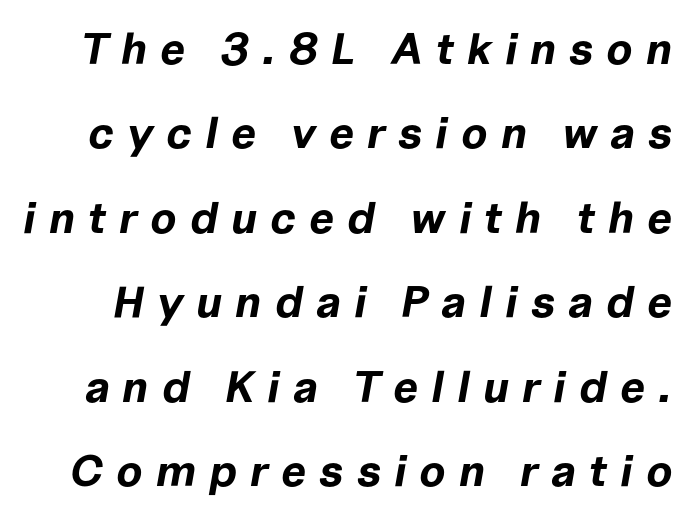
{"italic": "yes", "lean": "right", "slant_degrees": 10, "bold": "yes", "weight": "bold", "width": "normal", "stroke_contrast": "low", "x_height": "medium", "monospaced": "no", "underline": "no", "line_spacing": "loose", "line_spacing_ratio": 1.92, "letter_spacing": "wide", "letter_spacing_em": 0.3, "glyph_px": 44}
